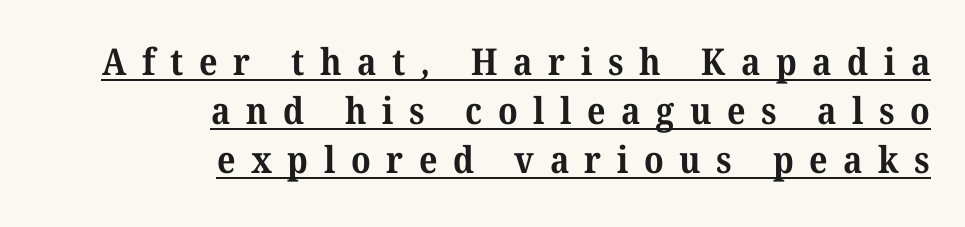
Q: Is the text bold? A: Yes.
Q: Is the typeface a serif or a sans-serif typeface? A: Serif.
Q: Is the text underlined? A: Yes.
Q: How is the paragraph aligned? A: Right-aligned.
Q: Is the spacing between letters normal or unusually wide? A: Unusually wide.
Q: Is the spacing between lines tight, normal or loose? A: Normal.
Q: Width (condensed, normal, or wide)? A: Normal.
Q: Stroke contrast? A: Medium.
Q: x-height? A: Medium.
Q: Monospaced? A: No.
